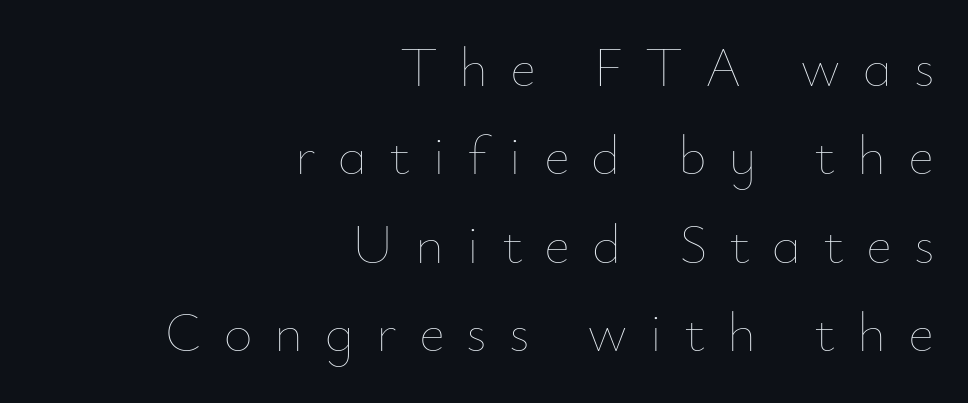
The image shows 56 px thin type, upright; set right-aligned, normal line spacing (1.58x), unusually wide letter spacing (+0.39 em), not underlined; low stroke contrast and a small x-height.
